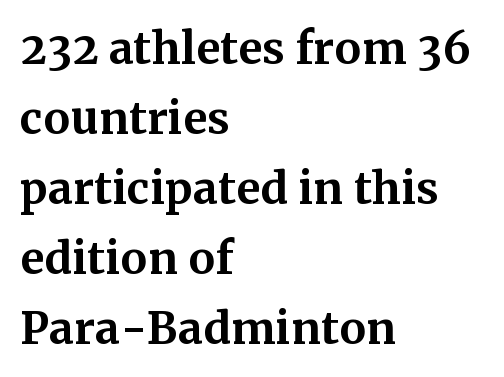
Q: Is the text bold? A: Yes.
Q: Is the text italic (slanted)? A: No, it is upright.
Q: Is the typeface a serif or a sans-serif typeface? A: Serif.
Q: Is the text underlined? A: No.
Q: How is the paragraph aligned? A: Left-aligned.
Q: Is the spacing between letters normal or unusually wide? A: Normal.
Q: Is the spacing between lines tight, normal or loose? A: Normal.
Q: Width (condensed, normal, or wide)? A: Normal.
Q: Stroke contrast? A: Medium.
Q: x-height? A: Medium.
Q: Monospaced? A: No.
